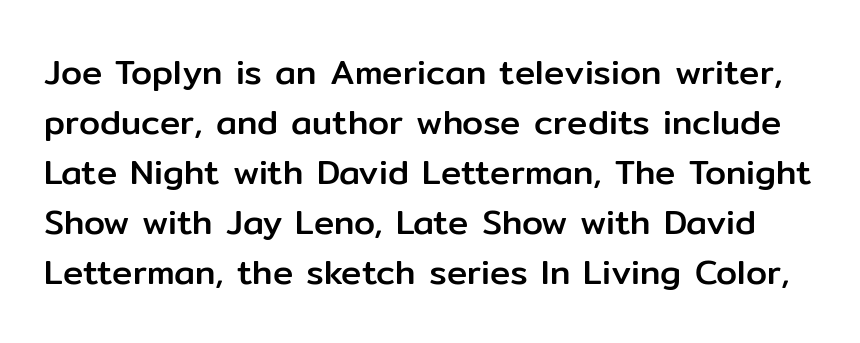
The image shows 34 px sans-serif type, upright; set normal line spacing (1.47x), normal letter spacing, not underlined; low stroke contrast and a medium x-height.
